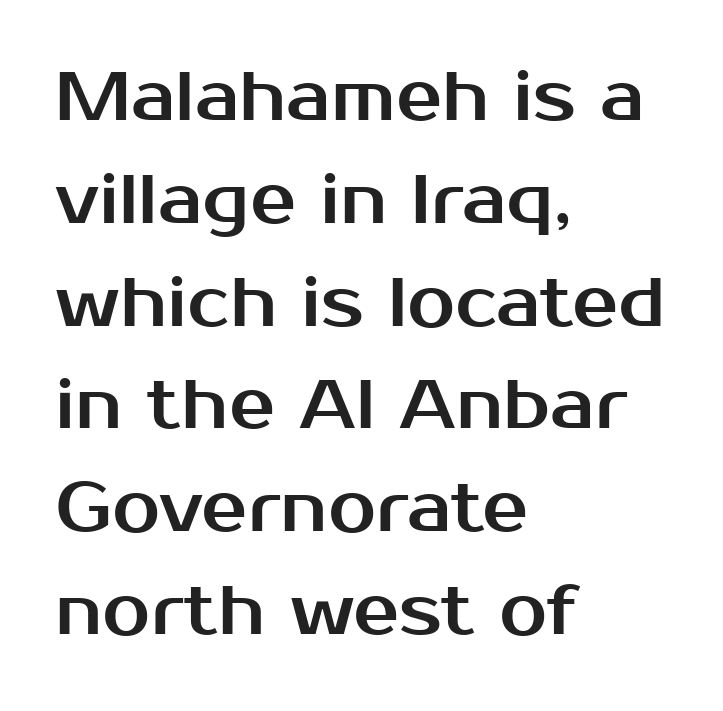
{"serif": "no", "italic": "no", "width": "normal", "stroke_contrast": "medium", "x_height": "medium", "monospaced": "no", "underline": "no", "align": "left", "line_spacing": "normal", "line_spacing_ratio": 1.49, "letter_spacing": "normal", "letter_spacing_em": 0.0, "glyph_px": 69}
